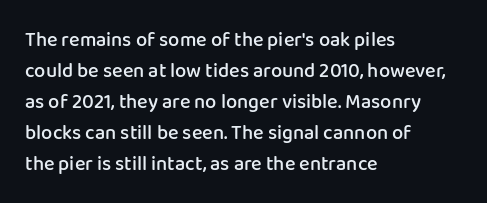
The typography opts for an upright posture over an oblique one. Line beginnings align vertically; line endings do not. Compared with typical body copy, the letter spacing here is the same. Does the leading feel generous? No, just average. Summary of weight: moderately heavy, a semibold.
